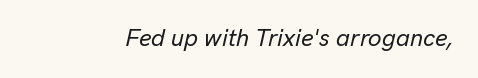
Q: Is the text italic (slanted)? A: Yes, it leans right by about 13 degrees.
Q: Is the text underlined? A: No.
Q: Is the spacing between letters normal or unusually wide? A: Normal.
